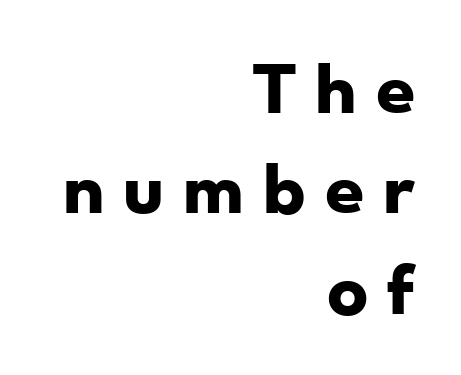
The image shows 62 px heavy, wide sans-serif type; set right-aligned, normal line spacing (1.62x), unusually wide letter spacing (+0.31 em), not underlined; low stroke contrast and a small x-height.
